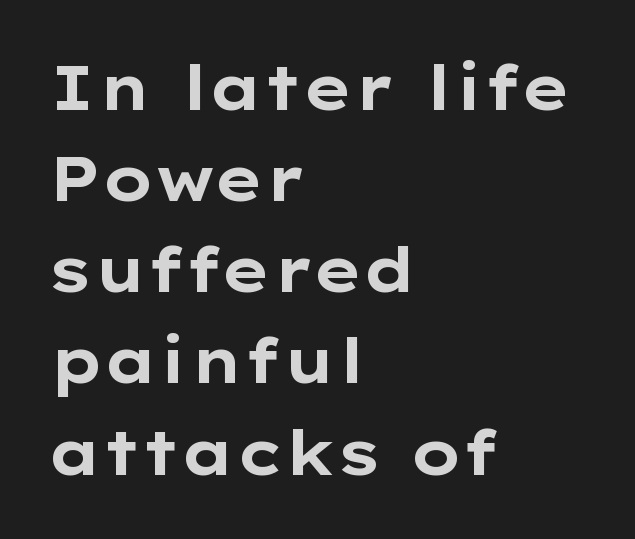
{"serif": "no", "italic": "no", "bold": "yes", "weight": "bold", "width": "wide", "stroke_contrast": "low", "x_height": "medium", "monospaced": "no", "underline": "no", "align": "left", "line_spacing": "normal", "line_spacing_ratio": 1.47, "letter_spacing": "normal", "letter_spacing_em": 0.0, "glyph_px": 62}
